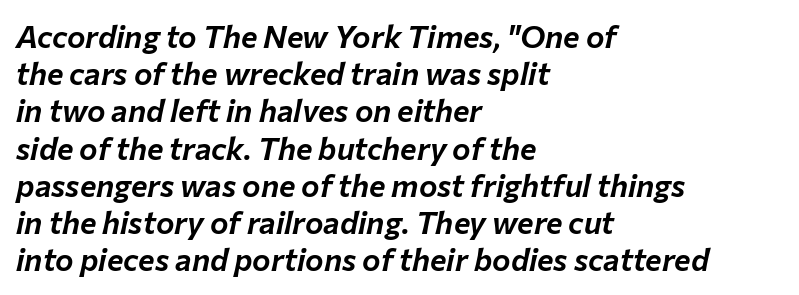
The image shows 31 px text type, italic (leaning right); set left-aligned, line spacing 1.2x, normal letter spacing, not underlined; low stroke contrast and a medium x-height.
